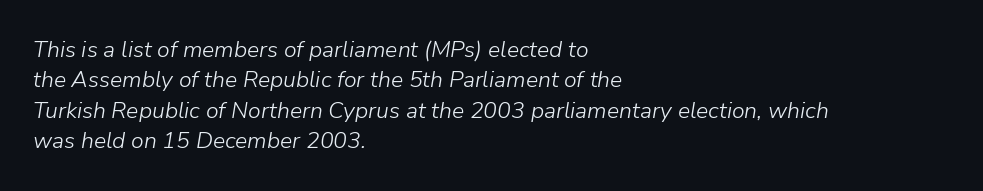
The image shows 23 px text type, italic (leaning right); set left-aligned, normal line spacing (1.32x), normal letter spacing, not underlined.
